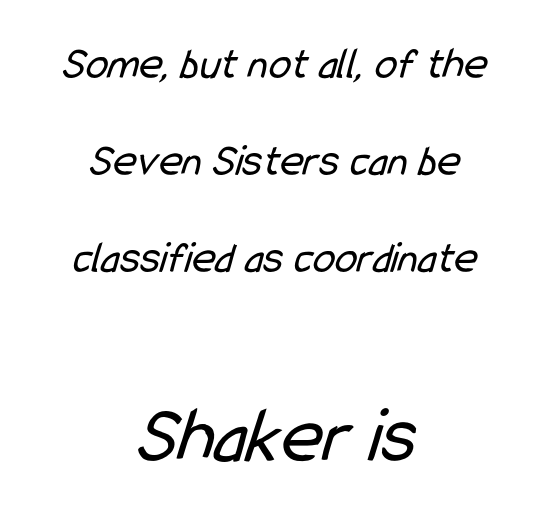
Q: Is the text bold? A: No.
Q: Is the typeface a serif or a sans-serif typeface? A: Sans-serif.
Q: Is the text underlined? A: No.
Q: How is the paragraph aligned? A: Centered.
Q: Is the spacing between letters normal or unusually wide? A: Normal.
Q: Is the spacing between lines tight, normal or loose? A: Loose.
Q: Which block of text is set in a larger size, the first (top) or the second (bottom)? A: The second (bottom) one.
Q: Width (condensed, normal, or wide)? A: Condensed.
Q: Stroke contrast? A: Low.
Q: x-height? A: Medium.
Q: Monospaced? A: No.
